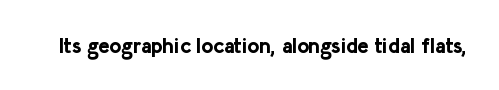
{"italic": "no", "bold": "yes", "underline": "no", "letter_spacing": "normal", "letter_spacing_em": 0.0, "glyph_px": 21}
